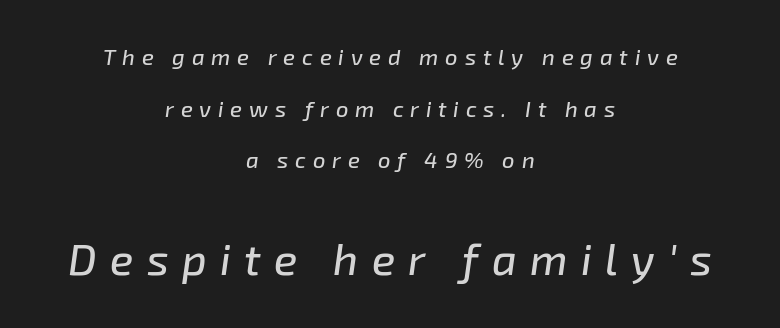
The whole block is typeset with a tilt. The passage shown stacks its lines with a broad gap. Compared with a flush-left layout, this one balances lines on the center instead. These lines are rendered in a variable-pitch font. Does extra space separate the letters? Yes, quite a lot of it.
